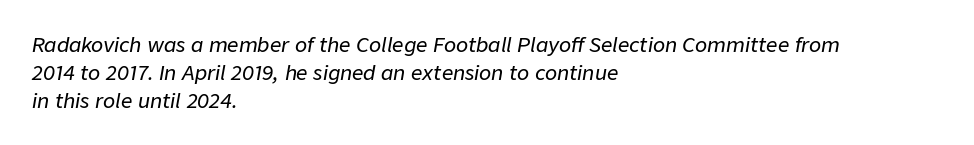
{"italic": "yes", "lean": "right", "slant_degrees": 9, "underline": "no", "align": "left", "line_spacing": "normal", "line_spacing_ratio": 1.39, "letter_spacing": "normal", "letter_spacing_em": 0.0, "glyph_px": 20}
